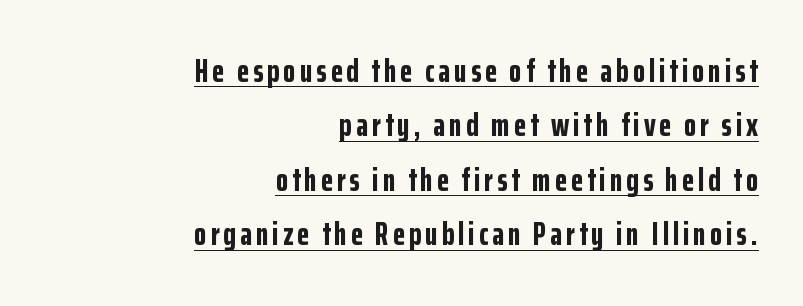
Q: Is the text bold? A: Yes.
Q: Is the text italic (slanted)? A: No, it is upright.
Q: Is the typeface a serif or a sans-serif typeface? A: Sans-serif.
Q: Is the text underlined? A: Yes.
Q: How is the paragraph aligned? A: Right-aligned.
Q: Is the spacing between lines tight, normal or loose? A: Normal.
Q: Width (condensed, normal, or wide)? A: Condensed.
Q: Stroke contrast? A: Low.
Q: x-height? A: Medium.
Q: Monospaced? A: No.
